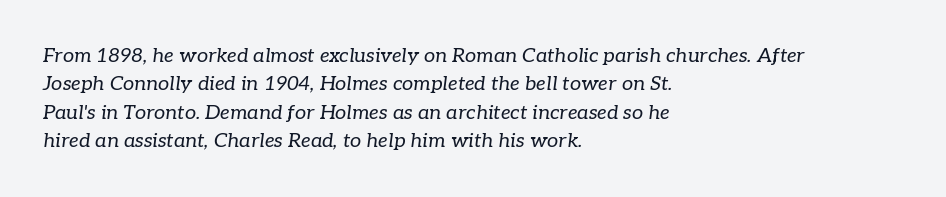
The specimen omits any rule beneath the text block's lines. There's an unmistakable incline to the writing here. Stem width sits at or under what a default text font uses. Vertically, the passage feels balanced, rows spaced as you'd expect. All the whitespace from short lines collects on the right. You could call the tracking neutral — neither tight nor loose.
